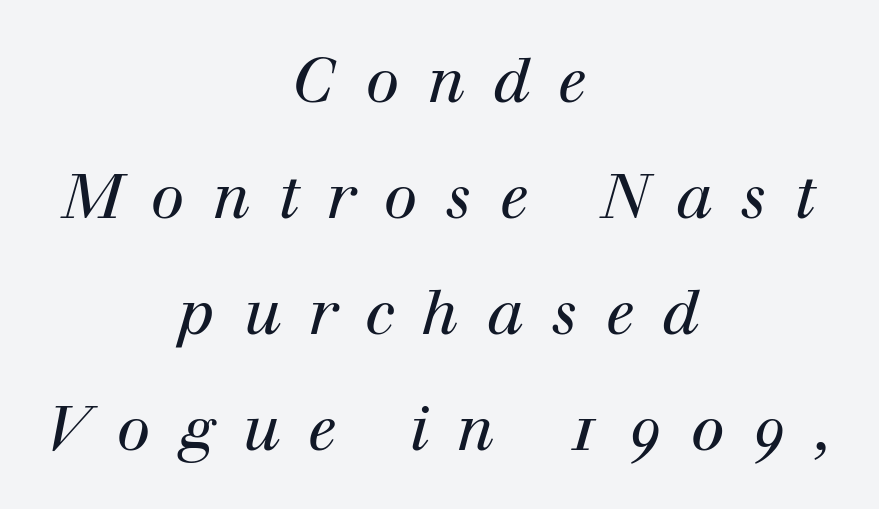
Loose tracking; the words dissolve into strings of separated letters. Notice the wide empty band between every row — that's loose leading. Character widths vary here, with narrow letters taking less room than wide ones. Descender tails drop into unmarked territory.
